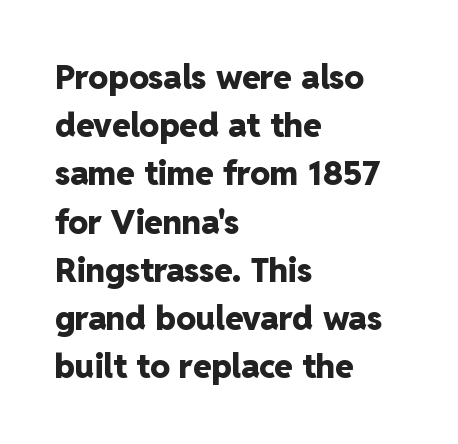
Students, note that the glyphs here touch the page at normal intervals. Unlike italic type, these characters show no tilt at all. Is this a fixed-width face? No — the glyphs have proportional, varying widths. The typeface chosen for these lines omits serifs.
